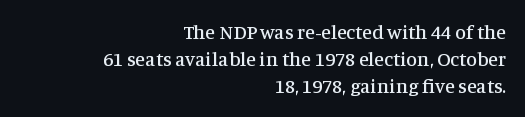
Q: Is the text italic (slanted)? A: No, it is upright.
Q: Is the text underlined? A: No.
Q: How is the paragraph aligned? A: Right-aligned.
Q: Is the spacing between letters normal or unusually wide? A: Normal.
Q: Is the spacing between lines tight, normal or loose? A: Normal.
